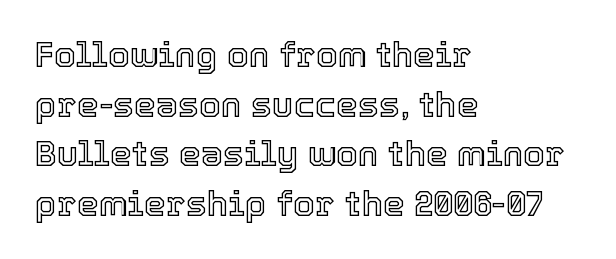
Leading: standard. You could not count columns in this text — the font is proportionally spaced. Unlike italic type, these characters show no tilt at all. Reading down the block, your eye returns to a fixed left position each line.
